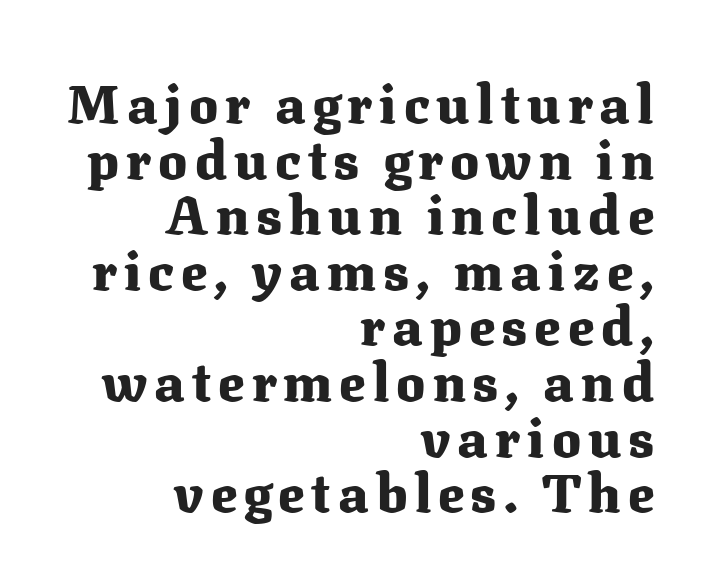
The gap between lines stays unmarked. Quick note: not italic, upright. The typesetting leans heavy: a genuine bold. The vertical gap from one line to the next is small. A student would call this right alignment; a typographer would say flush right, rag left. A typesetter would call this proportional, since set widths differ per character.
